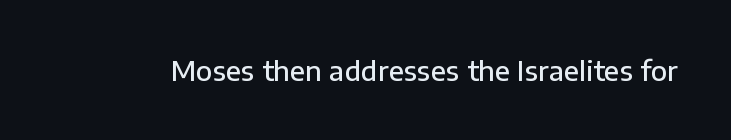
{"italic": "no", "bold": "semi", "underline": "no", "letter_spacing": "normal", "letter_spacing_em": 0.0, "glyph_px": 27}
